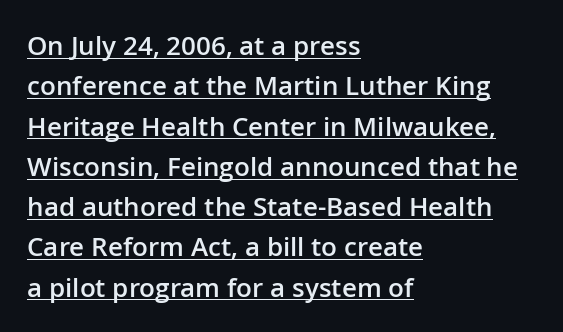
{"italic": "no", "bold": "semi", "underline": "yes", "align": "left", "line_spacing": "normal", "line_spacing_ratio": 1.55, "letter_spacing": "normal", "letter_spacing_em": 0.0, "glyph_px": 26}
